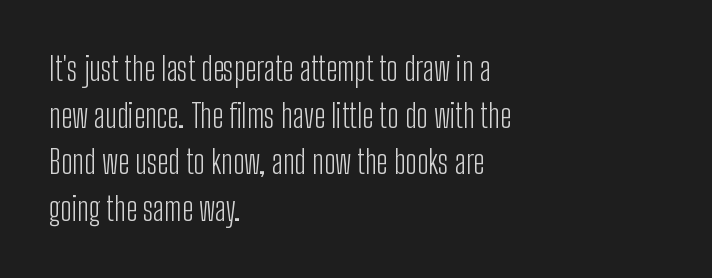
The image shows 32 px light, condensed sans-serif type, upright; set left-aligned, normal line spacing (1.46x), normal letter spacing, not underlined; low stroke contrast and a medium x-height.
